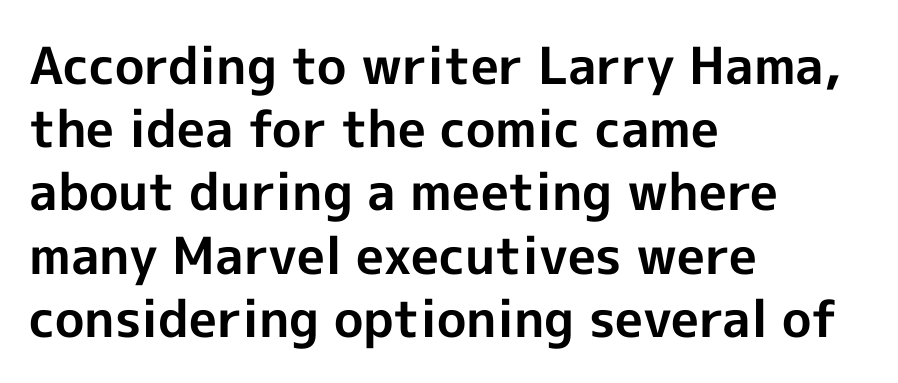
The image shows 51 px bold sans-serif type, upright; set left-aligned, line spacing 1.24x, normal letter spacing, not underlined; a medium x-height.
